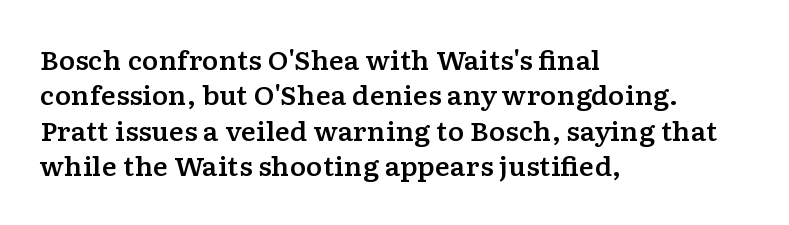
The image shows 25 px text type, upright; set left-aligned, normal line spacing (1.42x), normal letter spacing, not underlined.
